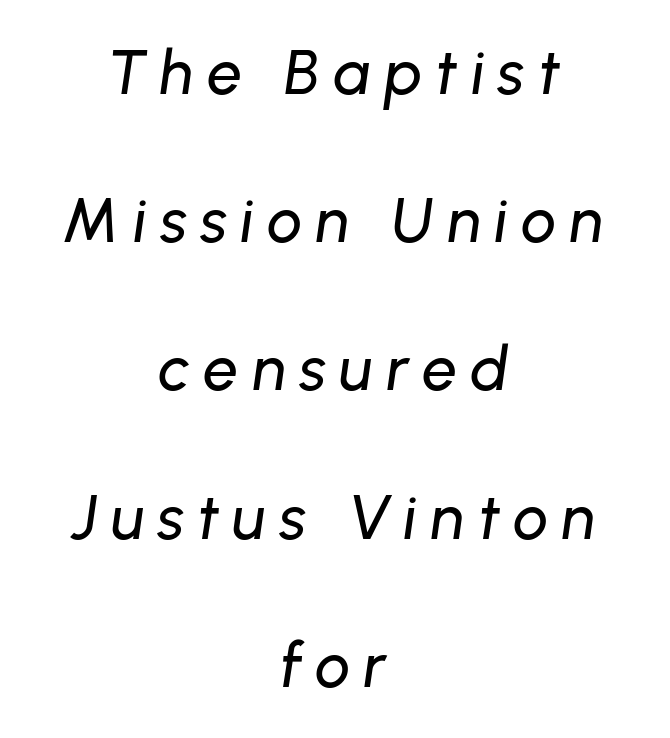
The image shows 62 px text type, italic (leaning right); set centered, loose line spacing (2.39x), unusually wide letter spacing (+0.22 em), not underlined; low stroke contrast and a medium x-height.
